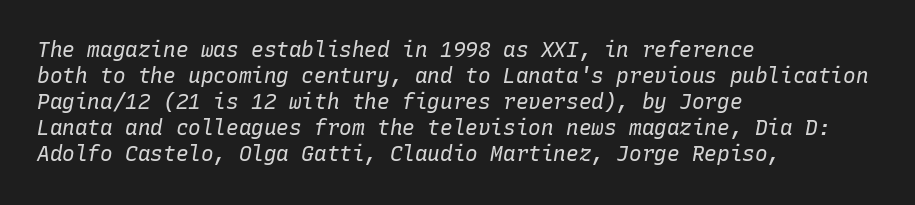
When letters slant like this, we call the style italic. Layout note: lines flush left. A typesetter would call this zero additional tracking. The cut favours lightness, reaching ordinary text weight at its darkest. The passage shown is not underscored anywhere.
